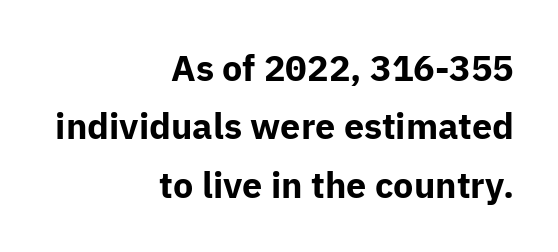
{"serif": "no", "italic": "no", "bold": "yes", "weight": "bold", "width": "normal", "stroke_contrast": "low", "x_height": "medium", "monospaced": "no", "underline": "no", "align": "right", "line_spacing": "normal", "line_spacing_ratio": 1.62, "letter_spacing": "normal", "letter_spacing_em": 0.0, "glyph_px": 36}
